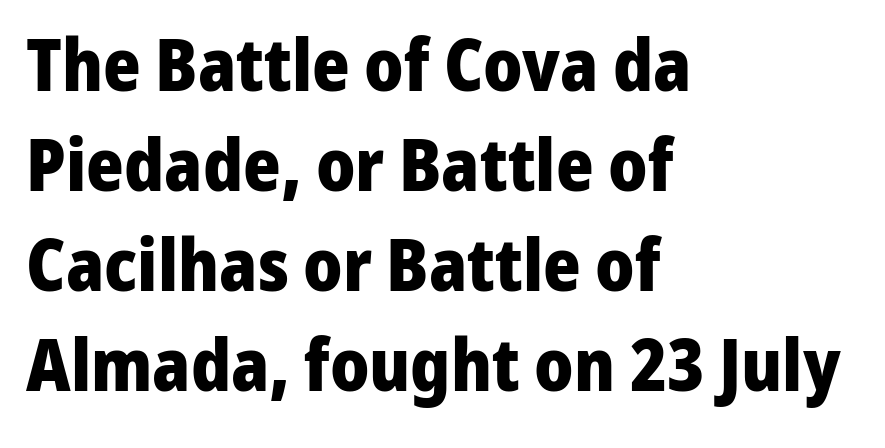
Q: Is the text bold? A: Yes.
Q: Is the text italic (slanted)? A: No, it is upright.
Q: Is the typeface a serif or a sans-serif typeface? A: Sans-serif.
Q: Is the text underlined? A: No.
Q: How is the paragraph aligned? A: Left-aligned.
Q: Is the spacing between letters normal or unusually wide? A: Normal.
Q: Is the spacing between lines tight, normal or loose? A: Normal.
Q: Width (condensed, normal, or wide)? A: Normal.
Q: Stroke contrast? A: Low.
Q: x-height? A: Medium.
Q: Monospaced? A: No.
